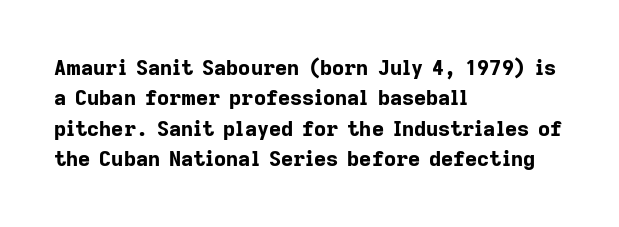
{"italic": "no", "bold": "yes", "underline": "no", "align": "left", "line_spacing": "normal", "line_spacing_ratio": 1.45, "letter_spacing": "normal", "letter_spacing_em": 0.0, "glyph_px": 21}
